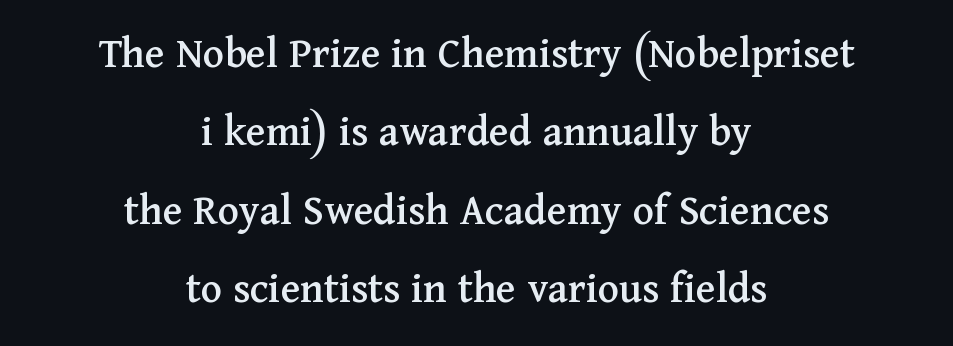
Q: Is the text italic (slanted)? A: No, it is upright.
Q: Is the typeface a serif or a sans-serif typeface? A: Serif.
Q: Is the text underlined? A: No.
Q: How is the paragraph aligned? A: Centered.
Q: Is the spacing between letters normal or unusually wide? A: Normal.
Q: Width (condensed, normal, or wide)? A: Normal.
Q: Stroke contrast? A: Medium.
Q: x-height? A: Medium.
Q: Monospaced? A: No.
